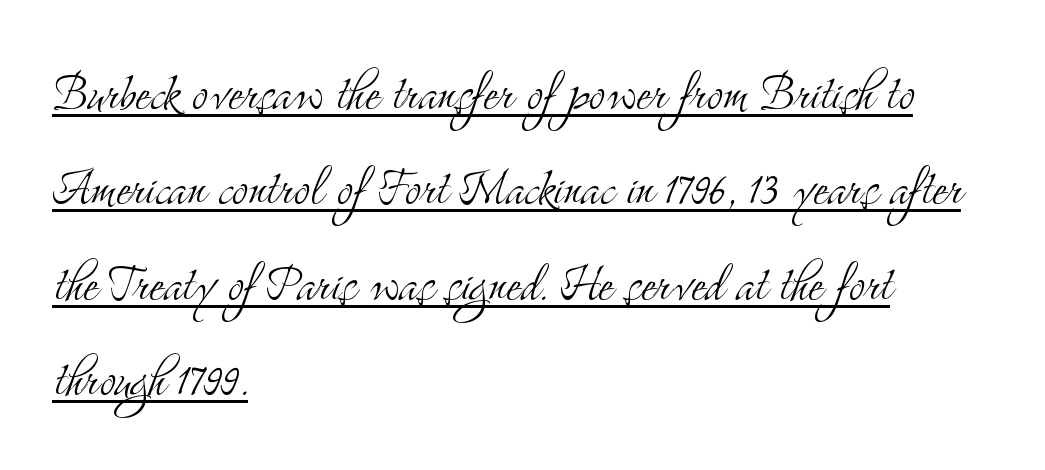
Q: Is the text bold? A: No.
Q: Is the text italic (slanted)? A: Yes.
Q: Is the typeface a serif or a sans-serif typeface? A: Serif.
Q: Is the text underlined? A: Yes.
Q: How is the paragraph aligned? A: Left-aligned.
Q: Is the spacing between letters normal or unusually wide? A: Normal.
Q: Is the spacing between lines tight, normal or loose? A: Normal.
Q: Width (condensed, normal, or wide)? A: Condensed.
Q: Stroke contrast? A: Medium.
Q: x-height? A: Small.
Q: Monospaced? A: No.
